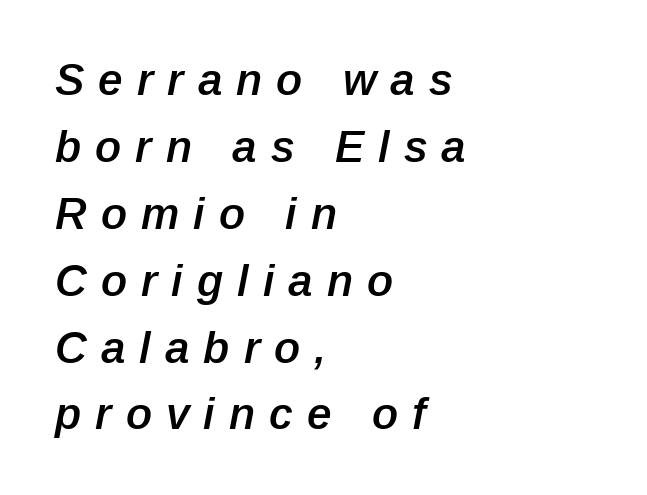
Normally led — the rows are evenly, conventionally spaced. A bare baseline throughout the passage. The text block is weighted toward the left margin, trailing off unevenly rightward. The rendering uses a semibold face; strokes are thickened but not to full bold. You could not count columns in this text — the font is proportionally spaced. These lines have a slow, spaced-out rhythm from letter to letter.
